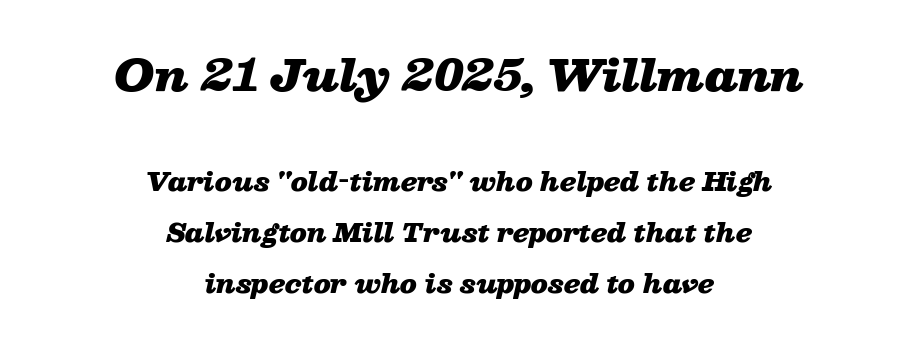
{"italic": "yes", "lean": "right", "slant_degrees": 13, "bold": "yes", "weight": "heavy", "width": "wide", "stroke_contrast": "low", "x_height": "medium", "monospaced": "no", "underline": "no", "align": "center", "line_spacing": "loose", "line_spacing_ratio": 2.04, "letter_spacing": "normal", "letter_spacing_em": 0.0, "larger_block": "first", "size_ratio": 1.72, "glyph_px": 43}
